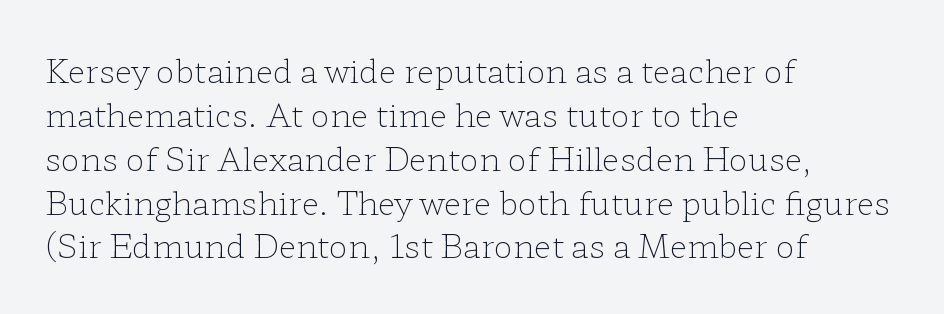
The image shows 32 px light, wide serif type, upright; set left-aligned, normal line spacing (1.37x), normal letter spacing, not underlined; low stroke contrast and a medium x-height.
